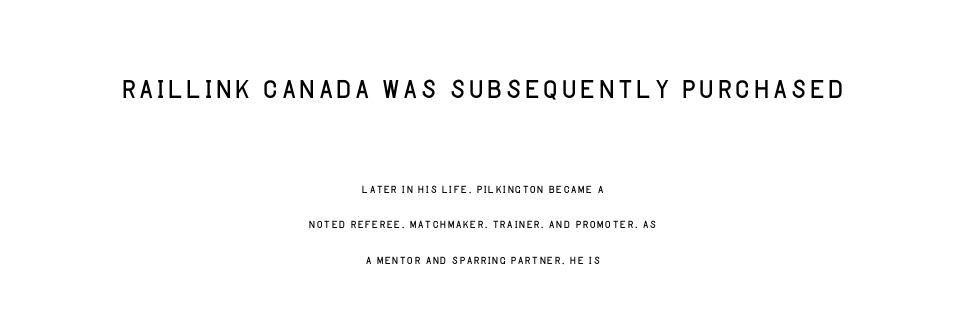
Compare the two chunks: the upper has the greater cap height. The letterforms sit at book weight or below. Horizontal bands of white between lines are thick stripes. Standard letterfit; no display-style spreading of the glyphs. Centered paragraph, ragged on both sides. It's the straight-up-and-down kind of type.
